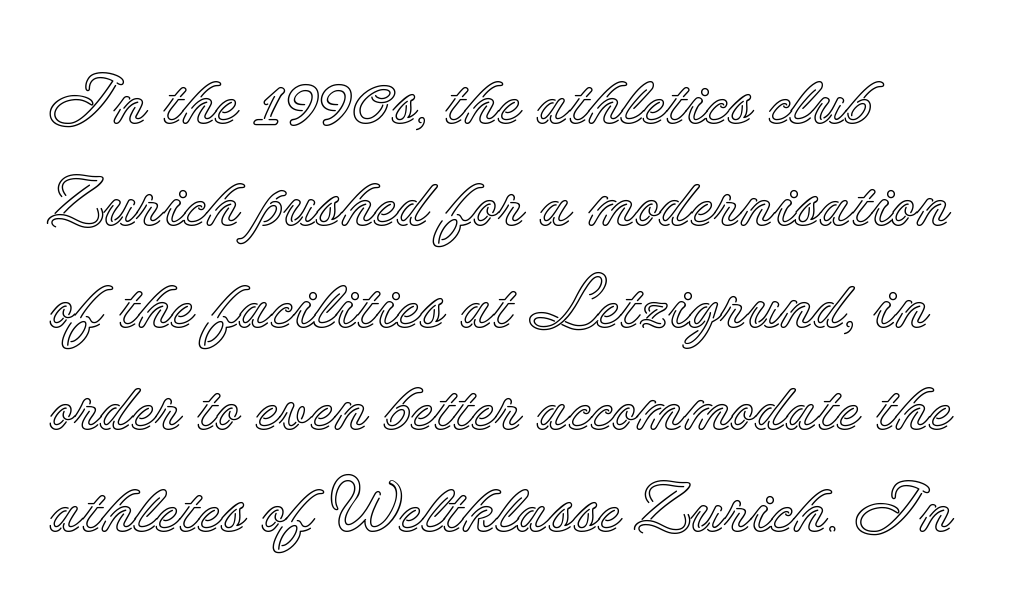
{"width": "normal", "x_height": "small", "monospaced": "no", "underline": "no", "line_spacing": "normal", "line_spacing_ratio": 1.48, "letter_spacing": "normal", "letter_spacing_em": 0.0, "glyph_px": 69}
